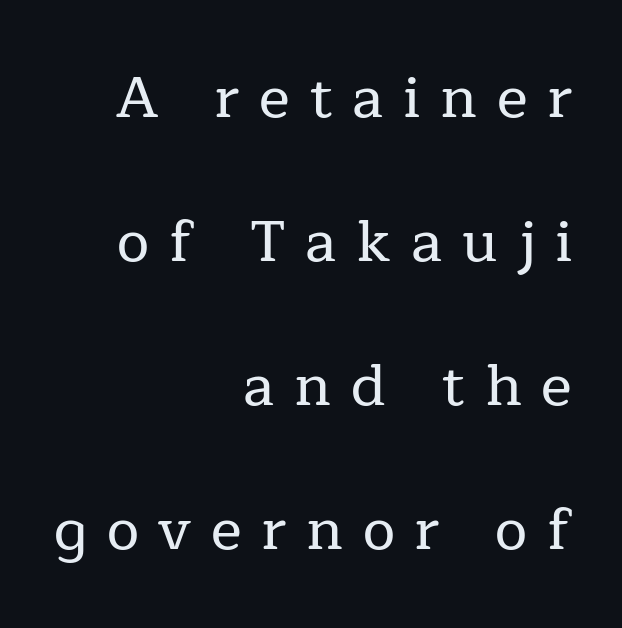
Q: Is the text italic (slanted)? A: No, it is upright.
Q: Is the typeface a serif or a sans-serif typeface? A: Serif.
Q: Is the text underlined? A: No.
Q: How is the paragraph aligned? A: Right-aligned.
Q: Is the spacing between letters normal or unusually wide? A: Unusually wide.
Q: Is the spacing between lines tight, normal or loose? A: Loose.
Q: Width (condensed, normal, or wide)? A: Normal.
Q: Stroke contrast? A: Low.
Q: x-height? A: Medium.
Q: Monospaced? A: No.
